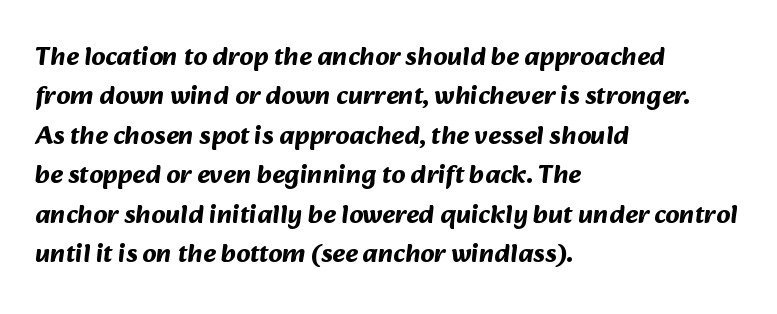
The image shows 27 px bold type; set left-aligned, normal line spacing (1.46x), normal letter spacing, not underlined.
